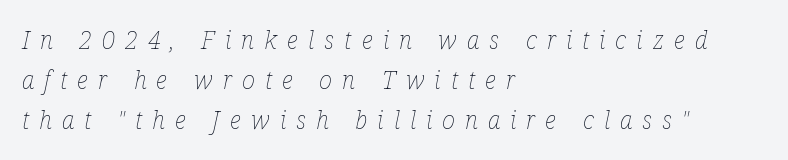
{"italic": "yes", "lean": "right", "slant_degrees": 12, "bold": "no", "underline": "no", "align": "left", "line_spacing": "normal", "line_spacing_ratio": 1.61, "letter_spacing": "wide", "letter_spacing_em": 0.4, "glyph_px": 25}
